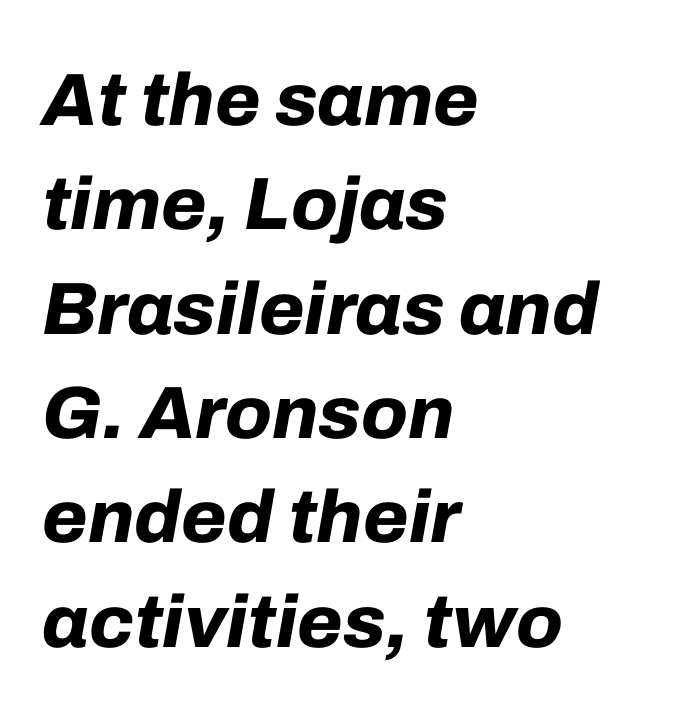
Q: Is the text bold? A: Yes.
Q: Is the text italic (slanted)? A: Yes, it leans right by about 10 degrees.
Q: Is the text underlined? A: No.
Q: How is the paragraph aligned? A: Left-aligned.
Q: Is the spacing between letters normal or unusually wide? A: Normal.
Q: Is the spacing between lines tight, normal or loose? A: Normal.
Q: Width (condensed, normal, or wide)? A: Normal.
Q: Stroke contrast? A: Low.
Q: x-height? A: Medium.
Q: Monospaced? A: No.
